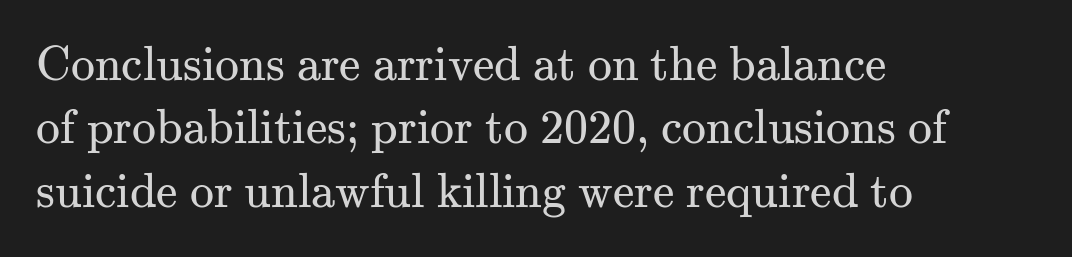
Q: Is the text bold? A: No.
Q: Is the text italic (slanted)? A: No, it is upright.
Q: Is the typeface a serif or a sans-serif typeface? A: Serif.
Q: Is the text underlined? A: No.
Q: How is the paragraph aligned? A: Left-aligned.
Q: Is the spacing between letters normal or unusually wide? A: Normal.
Q: Is the spacing between lines tight, normal or loose? A: Normal.
Q: Width (condensed, normal, or wide)? A: Normal.
Q: Stroke contrast? A: Medium.
Q: x-height? A: Small.
Q: Monospaced? A: No.
